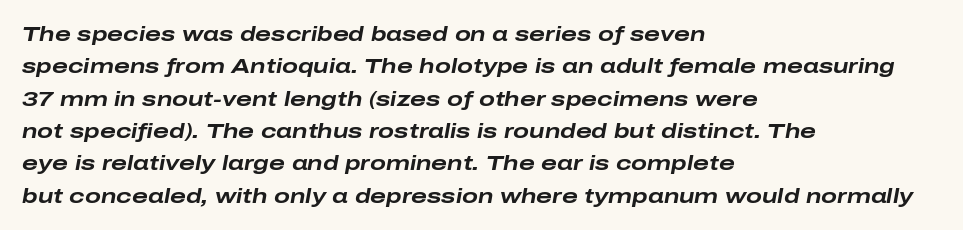
The image shows 21 px bold type, italic (leaning right); set left-aligned, normal line spacing (1.54x), normal letter spacing, not underlined.
